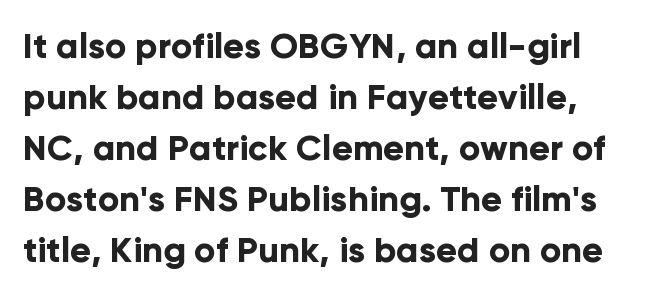
{"serif": "no", "italic": "no", "bold": "yes", "weight": "bold", "width": "normal", "stroke_contrast": "low", "x_height": "medium", "monospaced": "no", "underline": "no", "line_spacing": "normal", "line_spacing_ratio": 1.46, "letter_spacing": "normal", "letter_spacing_em": 0.0, "glyph_px": 35}
